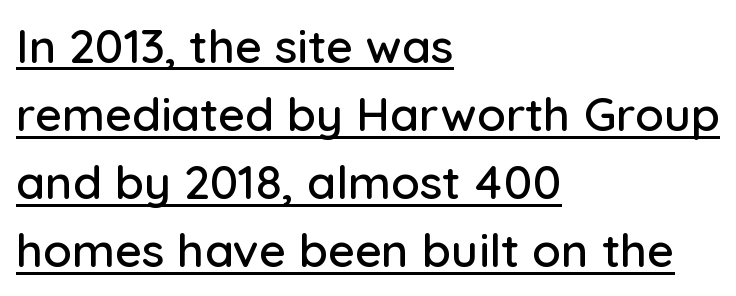
Q: Is the text italic (slanted)? A: No, it is upright.
Q: Is the typeface a serif or a sans-serif typeface? A: Sans-serif.
Q: Is the text underlined? A: Yes.
Q: How is the paragraph aligned? A: Left-aligned.
Q: Is the spacing between letters normal or unusually wide? A: Normal.
Q: Is the spacing between lines tight, normal or loose? A: Normal.
Q: Width (condensed, normal, or wide)? A: Normal.
Q: Stroke contrast? A: Low.
Q: x-height? A: Medium.
Q: Monospaced? A: No.
